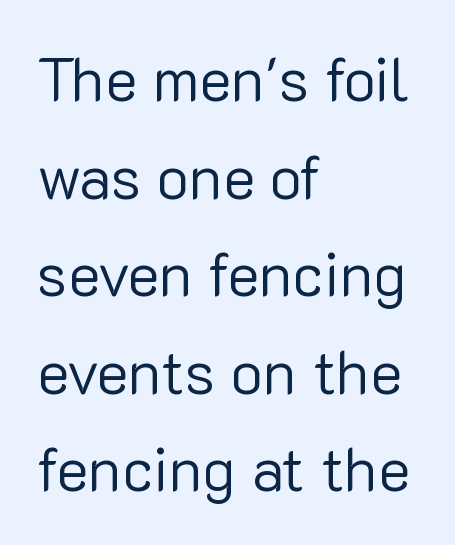
Q: Is the text bold? A: No.
Q: Is the text italic (slanted)? A: No, it is upright.
Q: Is the typeface a serif or a sans-serif typeface? A: Sans-serif.
Q: Is the text underlined? A: No.
Q: How is the paragraph aligned? A: Left-aligned.
Q: Is the spacing between letters normal or unusually wide? A: Normal.
Q: Is the spacing between lines tight, normal or loose? A: Normal.
Q: Width (condensed, normal, or wide)? A: Normal.
Q: Stroke contrast? A: Low.
Q: x-height? A: Medium.
Q: Monospaced? A: No.
